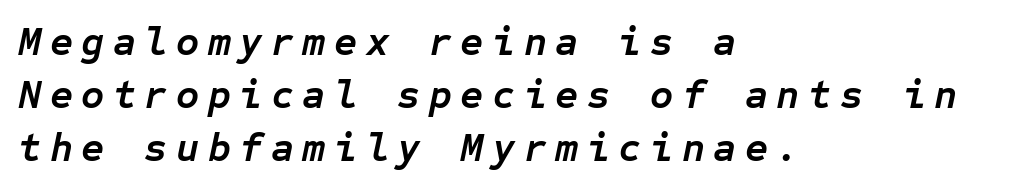
{"italic": "yes", "lean": "right", "slant_degrees": 12, "bold": "yes", "weight": "semibold", "width": "normal", "stroke_contrast": "low", "x_height": "medium", "monospaced": "yes", "underline": "no", "align": "left", "line_spacing": "normal", "line_spacing_ratio": 1.32, "letter_spacing": "wide", "letter_spacing_em": 0.21, "glyph_px": 40}
